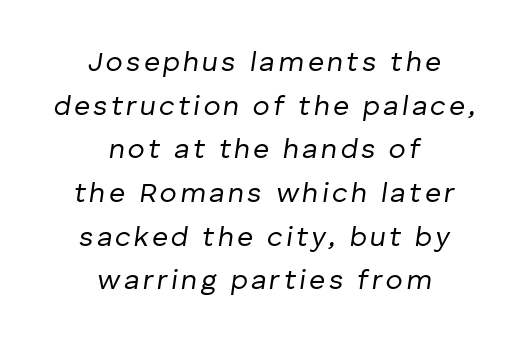
This rendering features lettering with no underline. A typesetter would call this proportional, since set widths differ per character. Yep, that's italic — everything's leaning. Whoever set this chose a conventional vertical rhythm. Neither beginnings nor endings align; midpoints do.
